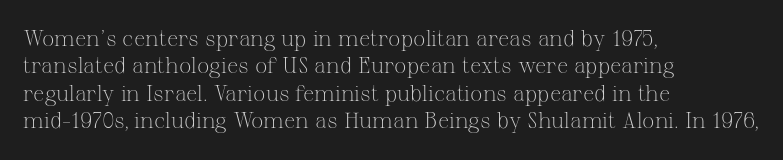
Q: Is the text bold? A: No.
Q: Is the text italic (slanted)? A: No, it is upright.
Q: Is the text underlined? A: No.
Q: How is the paragraph aligned? A: Left-aligned.
Q: Is the spacing between letters normal or unusually wide? A: Normal.
Q: Is the spacing between lines tight, normal or loose? A: Normal.
